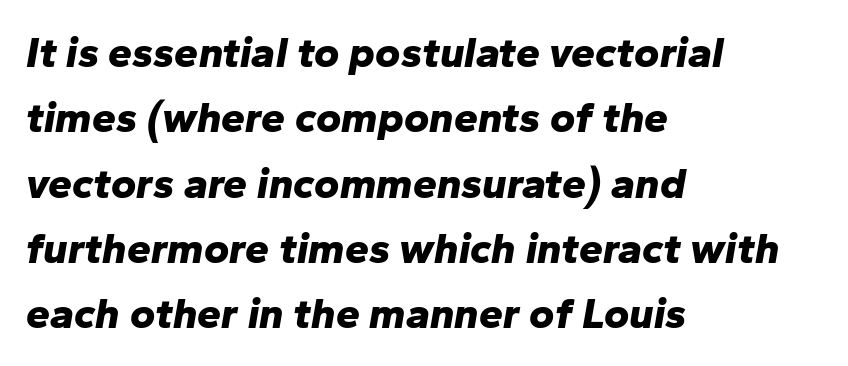
Q: Is the text bold? A: Yes.
Q: Is the text italic (slanted)? A: Yes, it leans right by about 10 degrees.
Q: Is the text underlined? A: No.
Q: How is the paragraph aligned? A: Left-aligned.
Q: Is the spacing between letters normal or unusually wide? A: Normal.
Q: Is the spacing between lines tight, normal or loose? A: Normal.
Q: Width (condensed, normal, or wide)? A: Normal.
Q: Stroke contrast? A: Low.
Q: x-height? A: Medium.
Q: Monospaced? A: No.
